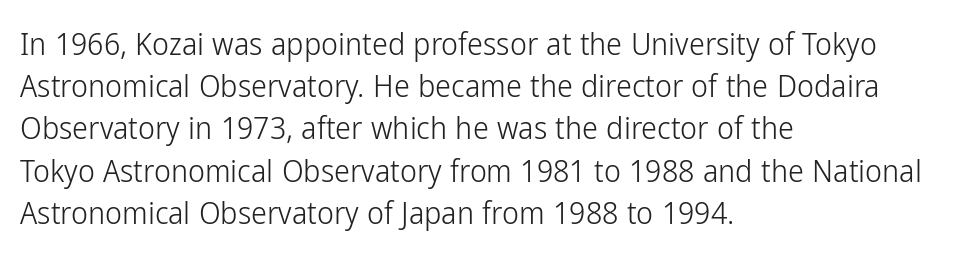
Q: Is the text bold? A: No.
Q: Is the text italic (slanted)? A: No, it is upright.
Q: Is the typeface a serif or a sans-serif typeface? A: Sans-serif.
Q: Is the text underlined? A: No.
Q: How is the paragraph aligned? A: Left-aligned.
Q: Is the spacing between letters normal or unusually wide? A: Normal.
Q: Is the spacing between lines tight, normal or loose? A: Normal.
Q: Width (condensed, normal, or wide)? A: Condensed.
Q: Stroke contrast? A: Low.
Q: x-height? A: Medium.
Q: Monospaced? A: No.
